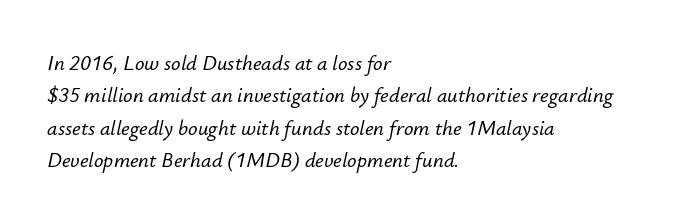
Q: Is the text italic (slanted)? A: Yes, it leans right by about 12 degrees.
Q: Is the text underlined? A: No.
Q: How is the paragraph aligned? A: Left-aligned.
Q: Is the spacing between letters normal or unusually wide? A: Normal.
Q: Is the spacing between lines tight, normal or loose? A: Normal.
